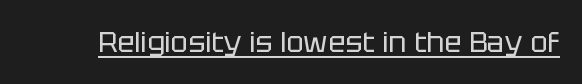
The type sits square on the baseline with zero lean. You could not count columns in this text — the font is proportionally spaced. The rendering uses the underline text-decoration. Standard letterfit; no display-style spreading of the glyphs. Stroke terminals: plain, sans-serif. The cut favours lightness, reaching ordinary text weight at its darkest.
